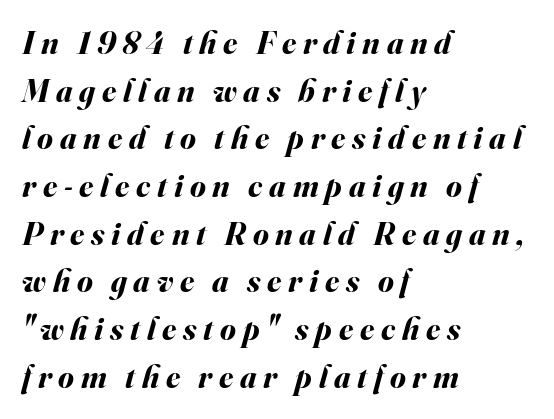
Q: Is the text bold? A: Yes.
Q: Is the text italic (slanted)? A: Yes, it leans right by about 16 degrees.
Q: Is the text underlined? A: No.
Q: How is the paragraph aligned? A: Left-aligned.
Q: Is the spacing between letters normal or unusually wide? A: Unusually wide.
Q: Is the spacing between lines tight, normal or loose? A: Normal.
Q: Width (condensed, normal, or wide)? A: Normal.
Q: Stroke contrast? A: Medium.
Q: x-height? A: Small.
Q: Monospaced? A: No.
